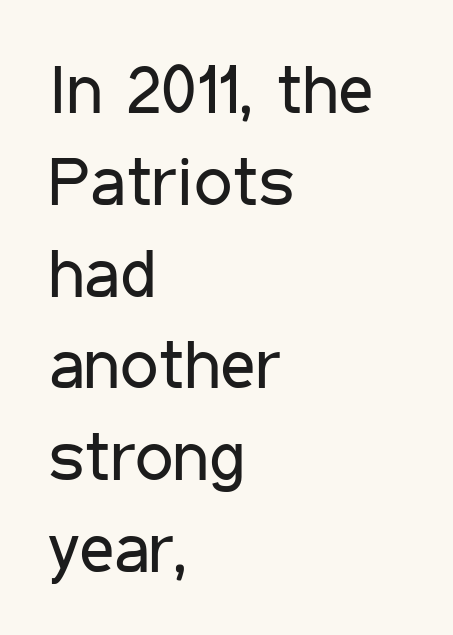
The image shows 68 px regular-weight, condensed sans-serif type, upright; set left-aligned, normal line spacing (1.35x), normal letter spacing, not underlined; low stroke contrast and a medium x-height.
